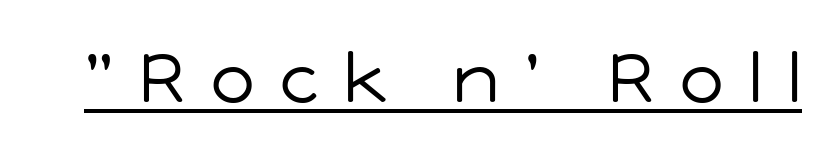
Varying glyph widths throughout — classic text-font behaviour. A typesetter would mark this as roman, not italic. Look at the bottom of the vertical strokes: they stop flat, with no serifs. Stems and bowls with no extra thickness — not bold. You can see a thin bar hugging the bottom of the glyphs. The letterforms stand isolated, each surrounded by extra space.
